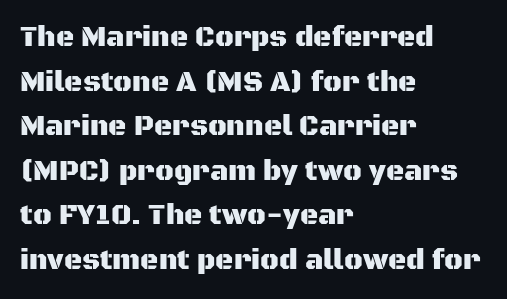
The image shows 28 px sans-serif type, upright; set left-aligned, normal line spacing (1.59x), normal letter spacing, not underlined; medium stroke contrast and a large x-height.
